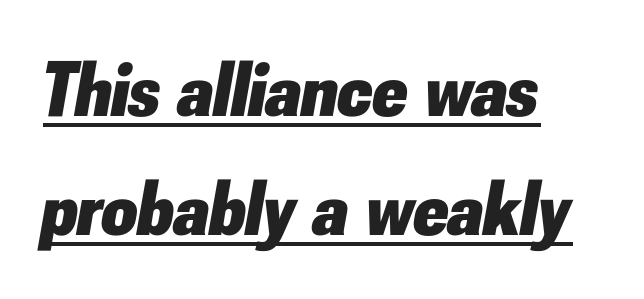
{"italic": "yes", "lean": "right", "slant_degrees": 10, "bold": "yes", "weight": "heavy", "width": "normal", "stroke_contrast": "low", "x_height": "small", "monospaced": "no", "underline": "yes", "align": "left", "line_spacing": "normal", "line_spacing_ratio": 1.53, "letter_spacing": "normal", "letter_spacing_em": 0.0, "glyph_px": 78}
